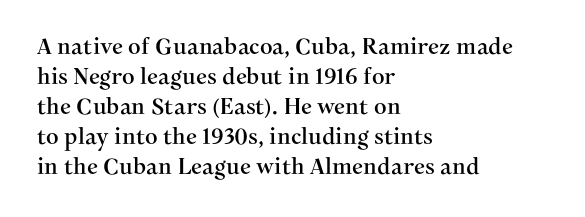
Decoration check: the copy has no underline. A roman cut, with each character standing at attention. The line-height multiplier appears to be the usual default. In CSS terms this would be text-align: left. Words appear dense and cohesive because spacing is normal.
